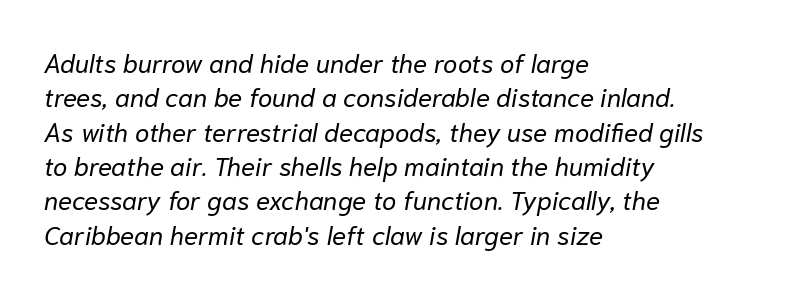
{"italic": "yes", "lean": "right", "slant_degrees": 10, "bold": "no", "underline": "no", "align": "left", "line_spacing": "normal", "line_spacing_ratio": 1.32, "letter_spacing": "normal", "letter_spacing_em": 0.0, "glyph_px": 26}
